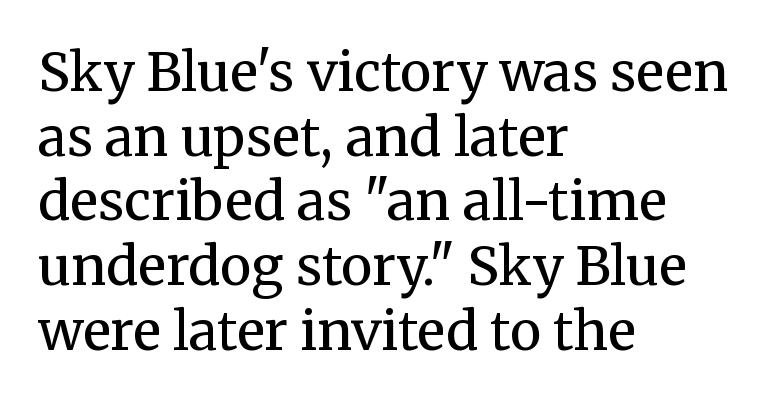
Caption: multi-line text, flush left, ragged right. Do the characters align in a grid? No, the font is proportional. Summary of weight: not heavy and not bold. Examine the stroke ends and you'll spot serifs. Quick note: not italic, upright. Letters rest on an invisible, unmarked baseline.
